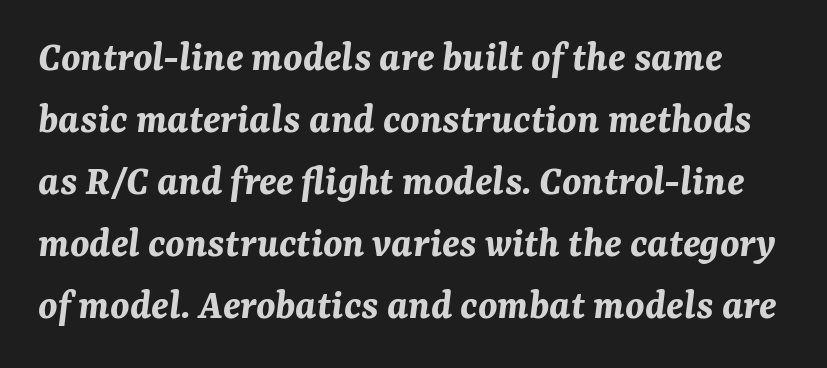
The image shows 43 px bold type, italic (leaning right); set normal line spacing (1.44x), normal letter spacing, not underlined; medium stroke contrast and a medium x-height.
